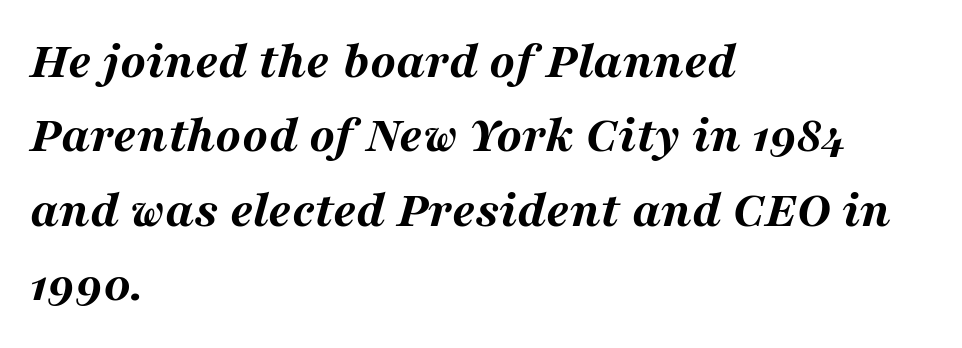
The image shows 52 px bold, wide type, italic (leaning right); set left-aligned, normal line spacing (1.43x), normal letter spacing, not underlined; medium stroke contrast and a medium x-height.
